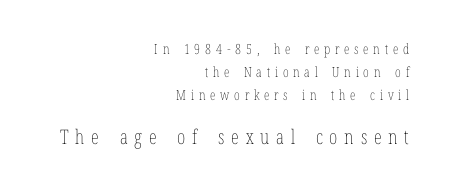
Q: Is the text bold? A: No.
Q: Is the text italic (slanted)? A: No, it is upright.
Q: Is the text underlined? A: No.
Q: How is the paragraph aligned? A: Right-aligned.
Q: Is the spacing between letters normal or unusually wide? A: Unusually wide.
Q: Is the spacing between lines tight, normal or loose? A: Normal.
Q: Which block of text is set in a larger size, the first (top) or the second (bottom)? A: The second (bottom) one.
